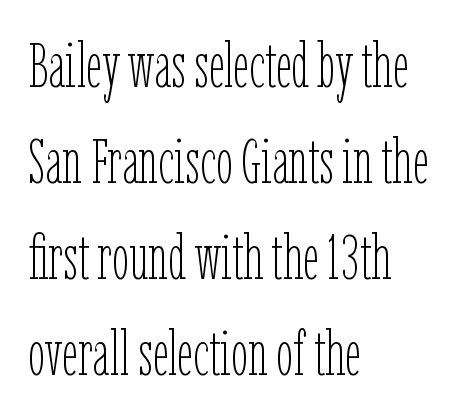
The image shows 62 px thin, condensed type, upright; set left-aligned, normal line spacing (1.55x), normal letter spacing, not underlined; low stroke contrast and a medium x-height.
